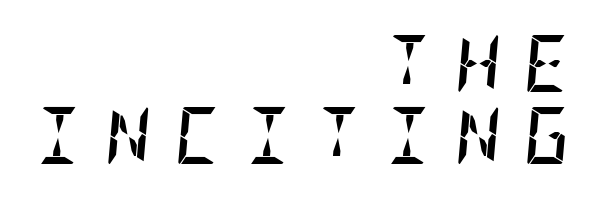
Glyph-to-glyph distance is far greater than everyday printed text. This rendering features lettering with no underline. Normally led — the rows are evenly, conventionally spaced. Pretty heavy lettering here — definitely bold. The paragraph shown leans on its right margin.
